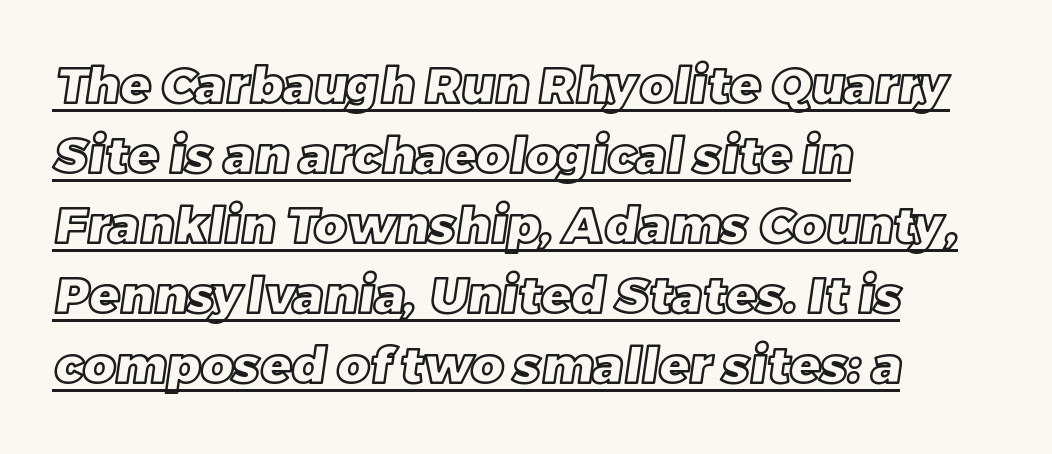
The image shows 50 px text type; set left-aligned, normal line spacing (1.4x), normal letter spacing, underlined; a large x-height.
